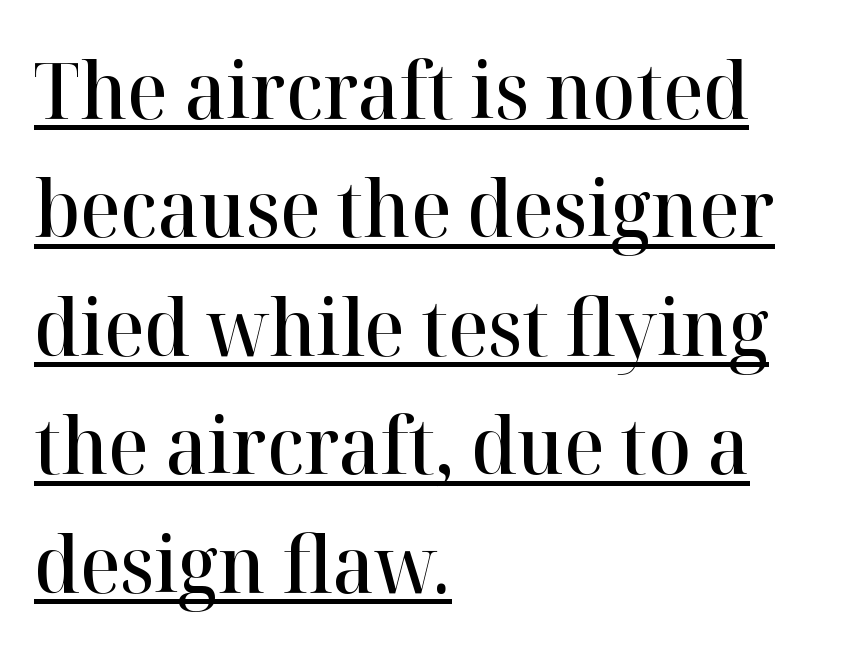
The image shows 79 px semibold serif type, upright; set left-aligned, normal line spacing (1.5x), normal letter spacing, underlined; high stroke contrast and a medium x-height.
